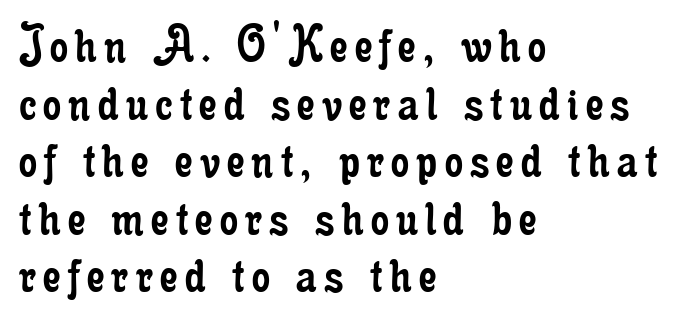
{"serif": "yes", "italic": "no", "bold": "no", "weight": "regular", "width": "condensed", "stroke_contrast": "low", "x_height": "small", "monospaced": "no", "underline": "no", "align": "left", "line_spacing": "tight", "line_spacing_ratio": 1.01, "glyph_px": 57}
